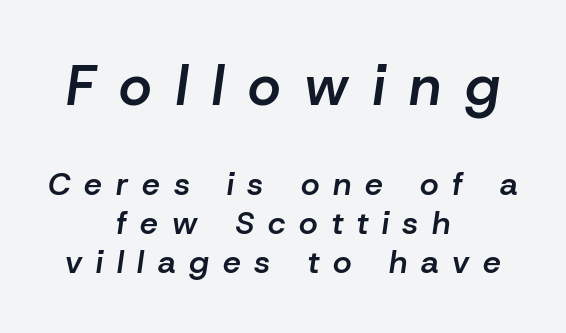
{"italic": "yes", "lean": "right", "slant_degrees": 8, "bold": "semi", "weight": "semibold", "width": "normal", "stroke_contrast": "low", "x_height": "medium", "monospaced": "no", "underline": "no", "align": "center", "line_spacing_ratio": 1.23, "letter_spacing": "wide", "letter_spacing_em": 0.43, "larger_block": "first", "size_ratio": 1.75, "glyph_px": 56}
